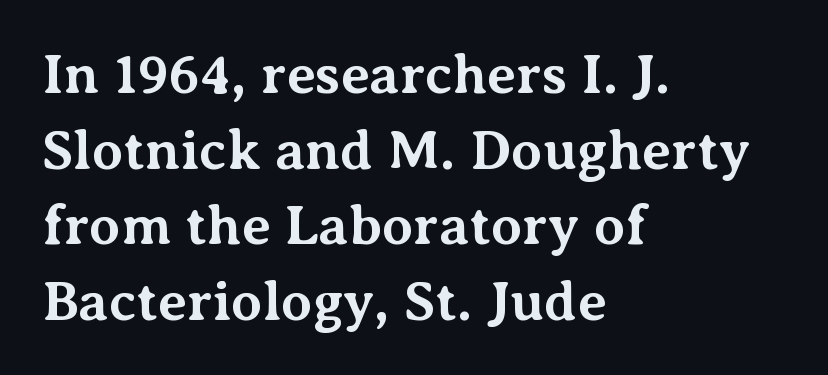
Glance below the letters and you will spot only blank space. Thick stems and heavy bowls — unmistakably bold. In terms of posture, this sample is upright. The letters sit at their default tracking, neither squeezed nor spread.
